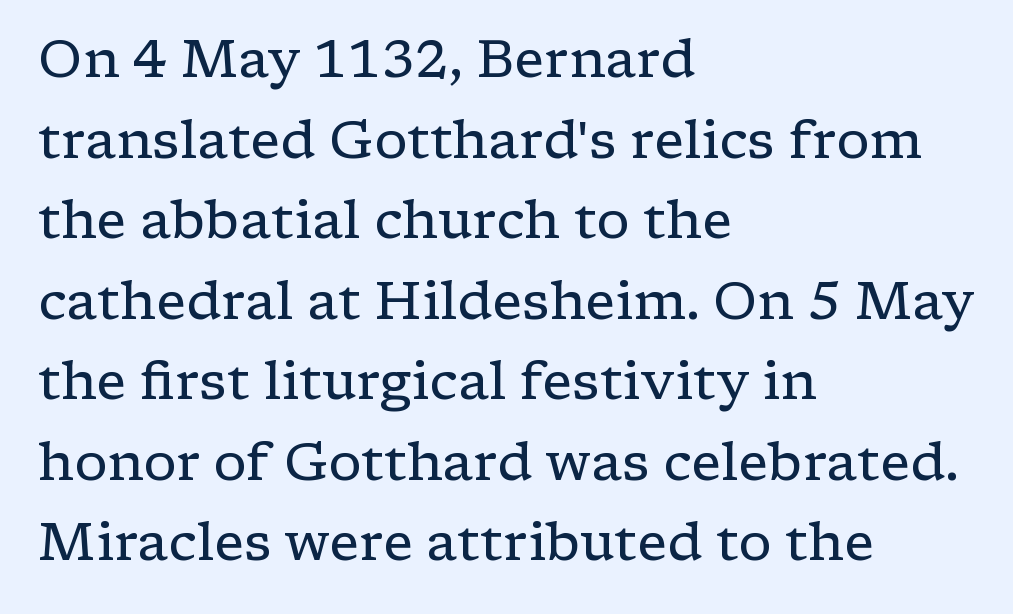
The image shows 53 px regular-weight, wide serif type, upright; set left-aligned, normal line spacing (1.52x), normal letter spacing, not underlined; low stroke contrast and a medium x-height.
